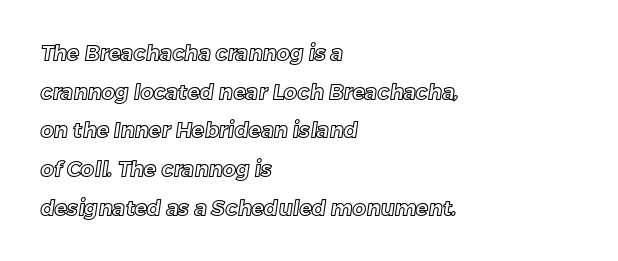
{"underline": "no", "align": "left", "line_spacing_ratio": 1.84, "letter_spacing": "normal", "letter_spacing_em": 0.0, "glyph_px": 21}
